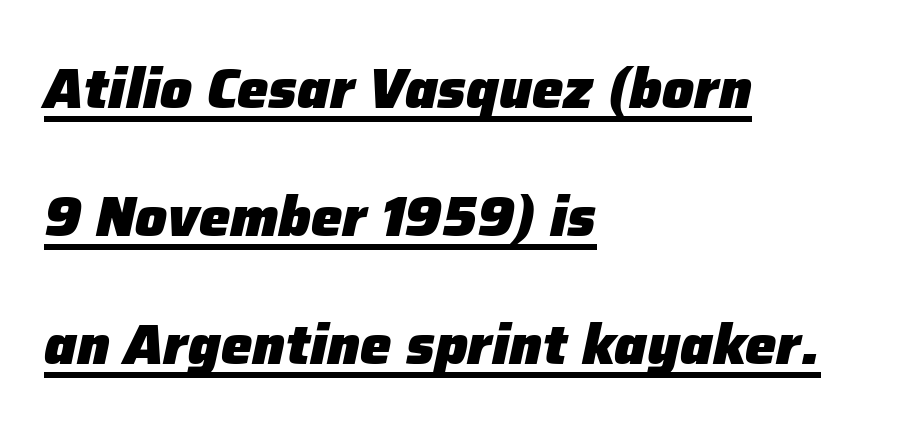
Q: Is the text bold? A: Yes.
Q: Is the text italic (slanted)? A: Yes, it leans right by about 12 degrees.
Q: Is the text underlined? A: Yes.
Q: How is the paragraph aligned? A: Left-aligned.
Q: Is the spacing between letters normal or unusually wide? A: Normal.
Q: Is the spacing between lines tight, normal or loose? A: Loose.
Q: Width (condensed, normal, or wide)? A: Normal.
Q: Stroke contrast? A: Low.
Q: x-height? A: Medium.
Q: Monospaced? A: No.
